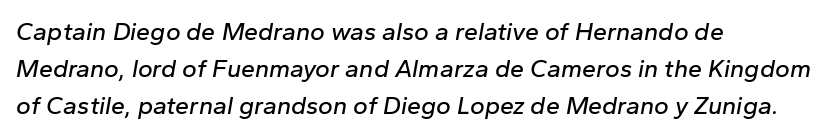
The image shows 25 px text type, italic (leaning right); set left-aligned, normal line spacing (1.48x), normal letter spacing, not underlined.
